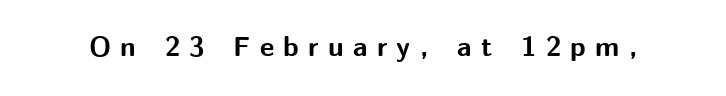
The image shows 28 px bold sans-serif type, upright; set unusually wide letter spacing (+0.33 em), not underlined; medium stroke contrast and a medium x-height.
